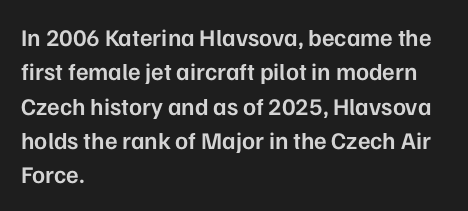
Q: Is the text bold? A: Semi-bold.
Q: Is the text italic (slanted)? A: No, it is upright.
Q: Is the text underlined? A: No.
Q: How is the paragraph aligned? A: Left-aligned.
Q: Is the spacing between letters normal or unusually wide? A: Normal.
Q: Is the spacing between lines tight, normal or loose? A: Normal.
